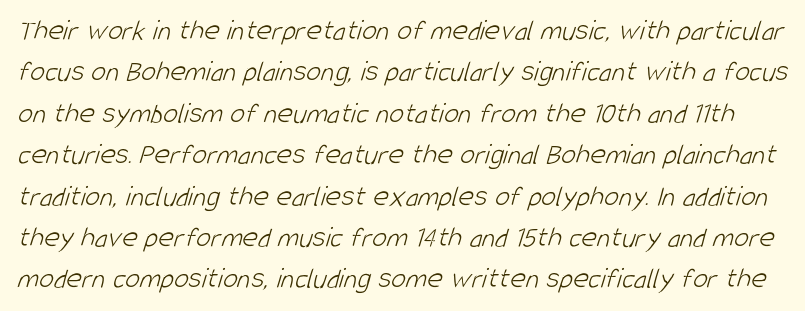
The image shows 30 px light, condensed sans-serif type; set normal line spacing (1.38x), normal letter spacing, not underlined; low stroke contrast and a large x-height.
